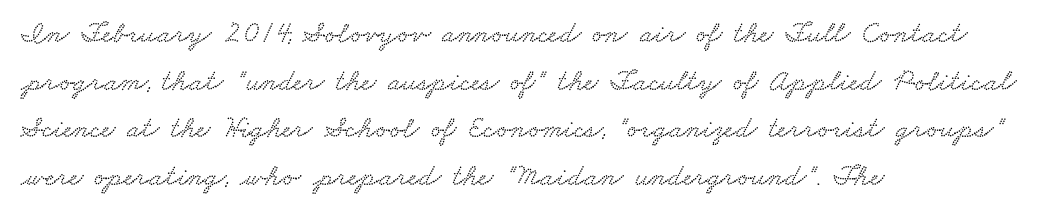
The image shows 30 px wide type; set left-aligned, normal line spacing (1.59x), normal letter spacing, not underlined; low stroke contrast and a small x-height.
